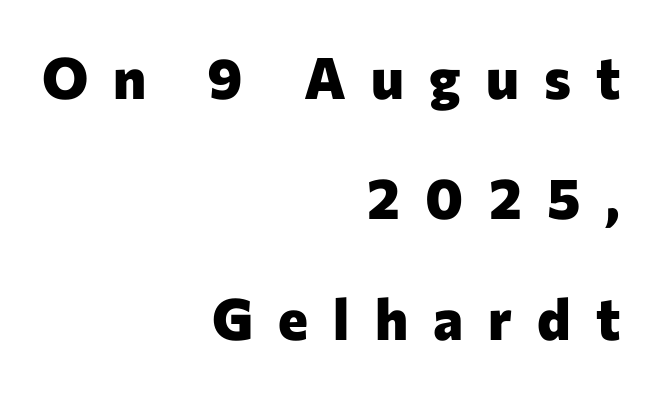
The glyphs in this specimen are sans serif. Vertical strokes here are truly vertical. What weight is shown? A full bold with thick strokes. What's the leading like? Stretched, with rows far apart.
